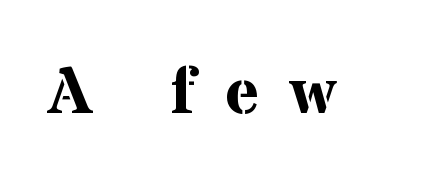
{"serif": "yes", "italic": "no", "bold": "yes", "weight": "bold", "width": "normal", "stroke_contrast": "medium", "x_height": "medium", "monospaced": "no", "underline": "no", "letter_spacing": "wide", "letter_spacing_em": 0.46, "glyph_px": 66}
